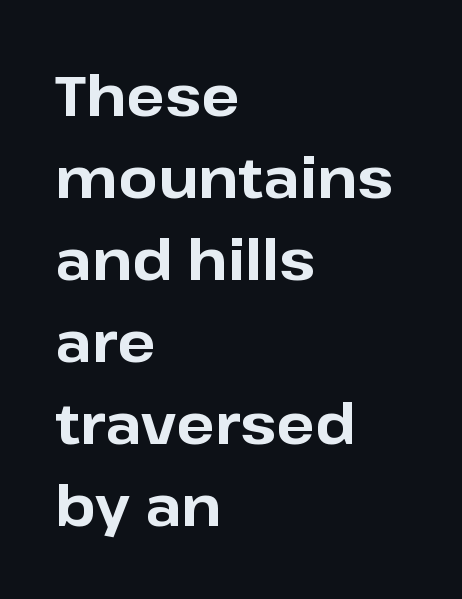
Q: Is the text bold? A: Yes.
Q: Is the text italic (slanted)? A: No, it is upright.
Q: Is the typeface a serif or a sans-serif typeface? A: Sans-serif.
Q: Is the text underlined? A: No.
Q: How is the paragraph aligned? A: Left-aligned.
Q: Is the spacing between letters normal or unusually wide? A: Normal.
Q: Is the spacing between lines tight, normal or loose? A: Normal.
Q: Width (condensed, normal, or wide)? A: Normal.
Q: Stroke contrast? A: Low.
Q: x-height? A: Medium.
Q: Monospaced? A: No.
